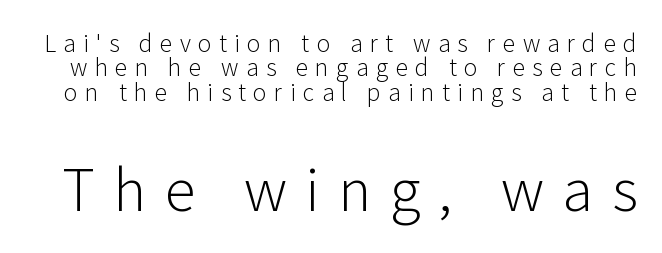
Q: Is the text bold? A: No.
Q: Is the text italic (slanted)? A: No, it is upright.
Q: Is the typeface a serif or a sans-serif typeface? A: Sans-serif.
Q: Is the text underlined? A: No.
Q: Is the spacing between letters normal or unusually wide? A: Unusually wide.
Q: Is the spacing between lines tight, normal or loose? A: Tight.
Q: Which block of text is set in a larger size, the first (top) or the second (bottom)? A: The second (bottom) one.
Q: Width (condensed, normal, or wide)? A: Normal.
Q: Stroke contrast? A: Low.
Q: x-height? A: Medium.
Q: Monospaced? A: No.
